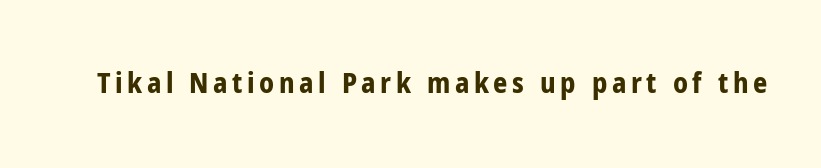
Q: Is the text bold? A: Yes.
Q: Is the text italic (slanted)? A: No, it is upright.
Q: Is the typeface a serif or a sans-serif typeface? A: Sans-serif.
Q: Is the text underlined? A: No.
Q: Width (condensed, normal, or wide)? A: Condensed.
Q: Stroke contrast? A: Low.
Q: x-height? A: Medium.
Q: Monospaced? A: No.
